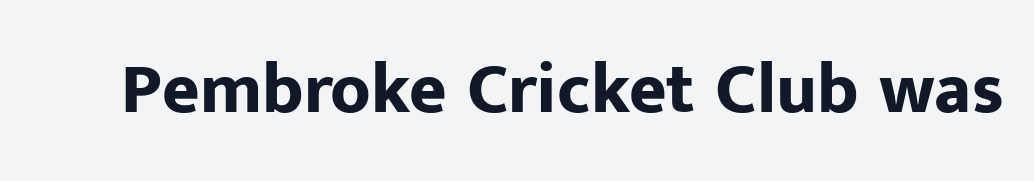
Words appear dense and cohesive because spacing is normal. The passage shown is emphatically bold. Are there feet on the stems? There aren't — it's a sans. You can tell it's not italic because the verticals are truly vertical. A clean baseline with only descenders dipping below it. This sample has the flowing, uneven cadence of proportional lettering.
